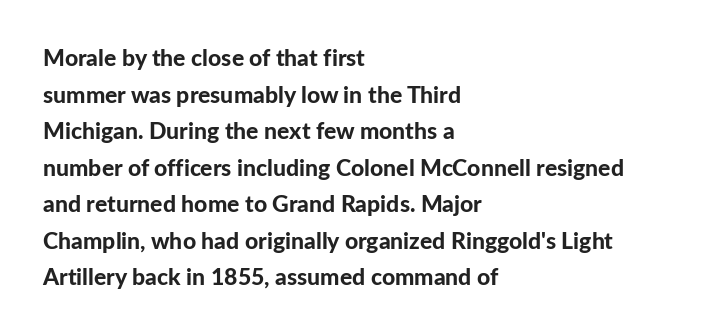
Q: Is the text bold? A: Yes.
Q: Is the text italic (slanted)? A: No, it is upright.
Q: Is the text underlined? A: No.
Q: How is the paragraph aligned? A: Left-aligned.
Q: Is the spacing between letters normal or unusually wide? A: Normal.
Q: Is the spacing between lines tight, normal or loose? A: Normal.
